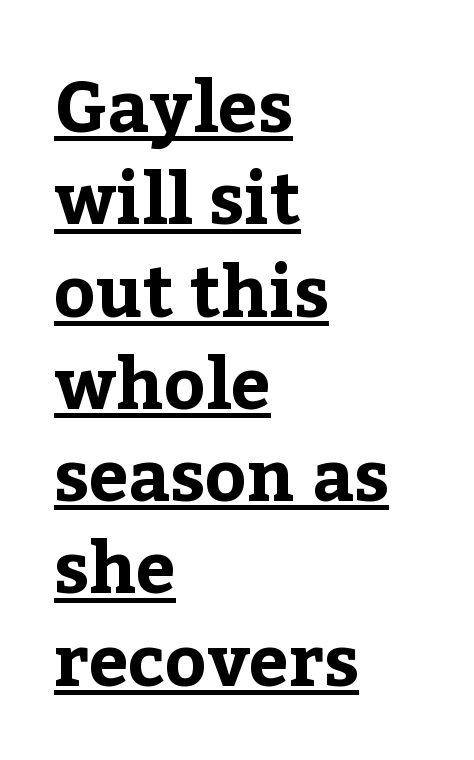
Character widths vary here, with narrow letters taking less room than wide ones. This block has exactly the height ordinary leading produces. A student would call this left alignment; a typographer would say flush left, rag right. Posture: straight, roman, zero tilt. Is there an underline? Yes — a line sits under the letters. What stands out about the letter spacing? Nothing — it is the standard amount.
